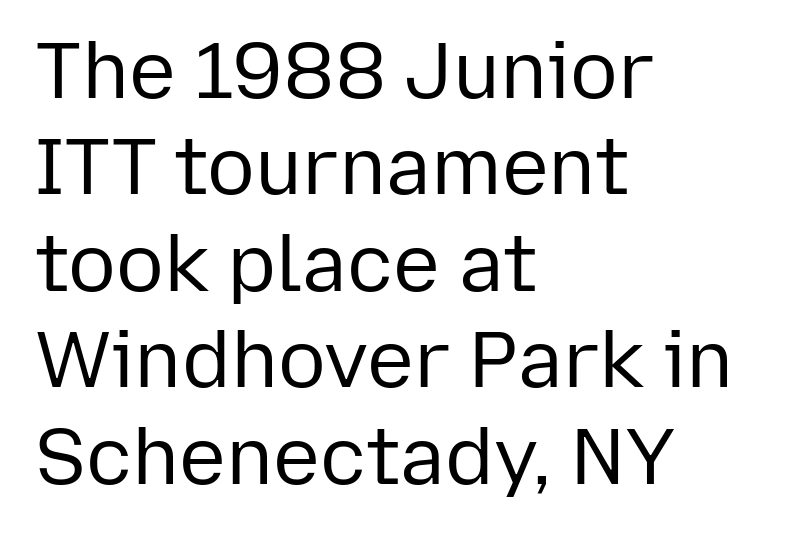
Q: Is the text bold? A: No.
Q: Is the text italic (slanted)? A: No, it is upright.
Q: Is the typeface a serif or a sans-serif typeface? A: Sans-serif.
Q: Is the text underlined? A: No.
Q: How is the paragraph aligned? A: Left-aligned.
Q: Is the spacing between letters normal or unusually wide? A: Normal.
Q: Width (condensed, normal, or wide)? A: Normal.
Q: Stroke contrast? A: Low.
Q: x-height? A: Medium.
Q: Monospaced? A: No.
